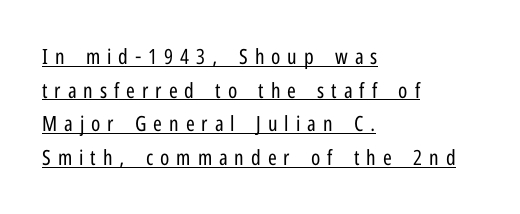
{"italic": "no", "bold": "no", "underline": "yes", "align": "left", "line_spacing": "normal", "line_spacing_ratio": 1.6, "letter_spacing": "wide", "letter_spacing_em": 0.33, "glyph_px": 21}
